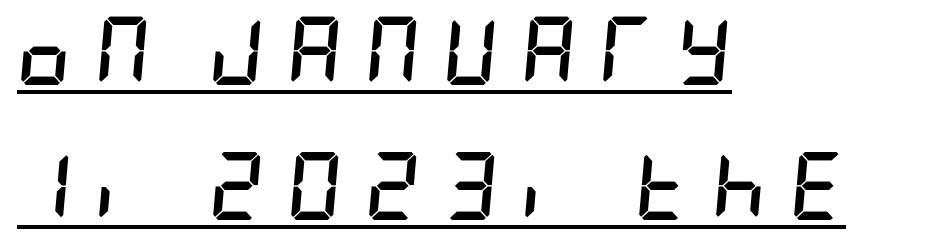
The passage is arranged the way most books set body copy — flush left. Spacing between characters has been opened up far beyond the box default. A baseline rule has been typeset under these characters. If you measured baseline to baseline, you'd find a long distance.
